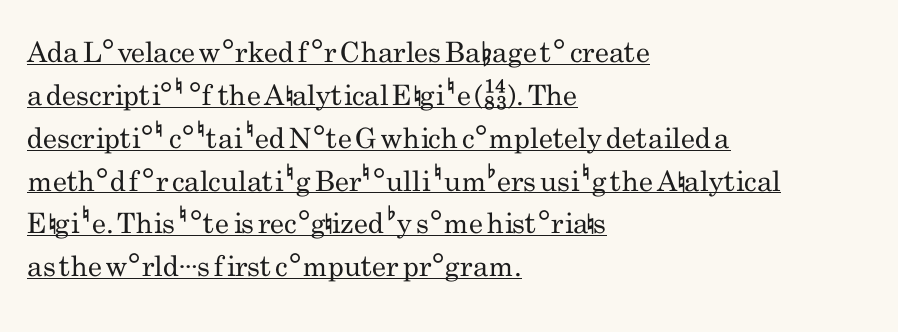
The image shows 28 px regular-weight, condensed sans-serif type, upright; set left-aligned, normal line spacing (1.53x), normal letter spacing, underlined; low stroke contrast and a small x-height.
